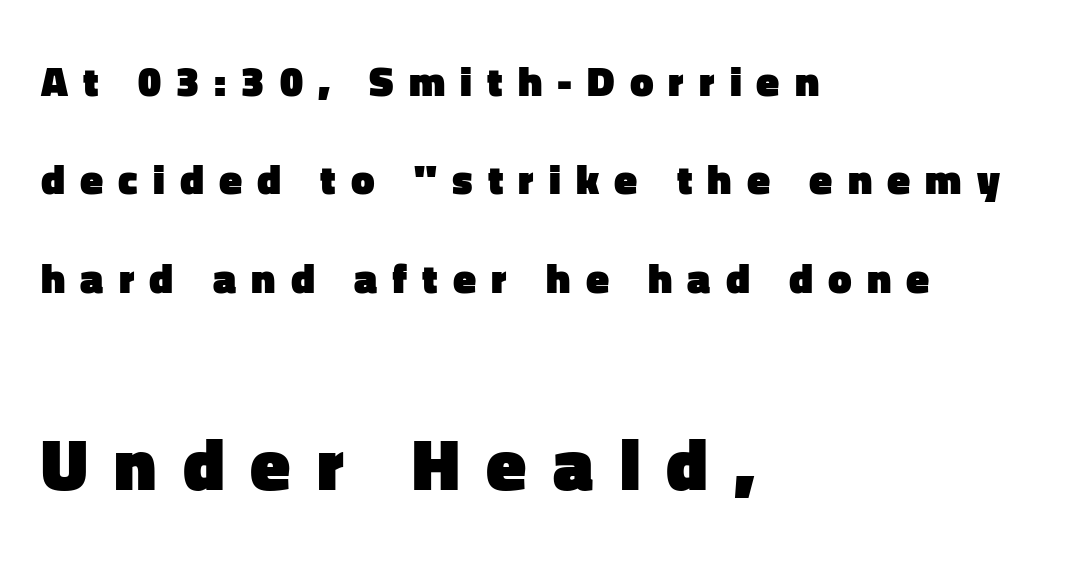
Q: Is the text bold? A: Yes.
Q: Is the text italic (slanted)? A: No, it is upright.
Q: Is the typeface a serif or a sans-serif typeface? A: Sans-serif.
Q: Is the text underlined? A: No.
Q: How is the paragraph aligned? A: Left-aligned.
Q: Is the spacing between letters normal or unusually wide? A: Unusually wide.
Q: Is the spacing between lines tight, normal or loose? A: Loose.
Q: Which block of text is set in a larger size, the first (top) or the second (bottom)? A: The second (bottom) one.
Q: Width (condensed, normal, or wide)? A: Normal.
Q: Stroke contrast? A: Low.
Q: x-height? A: Medium.
Q: Monospaced? A: No.
